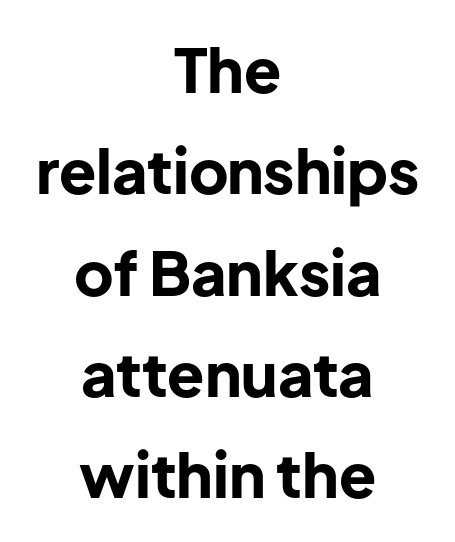
{"serif": "no", "italic": "no", "bold": "yes", "weight": "bold", "width": "normal", "stroke_contrast": "low", "x_height": "medium", "monospaced": "no", "underline": "no", "align": "center", "line_spacing": "normal", "line_spacing_ratio": 1.66, "letter_spacing": "normal", "letter_spacing_em": 0.0, "glyph_px": 61}
